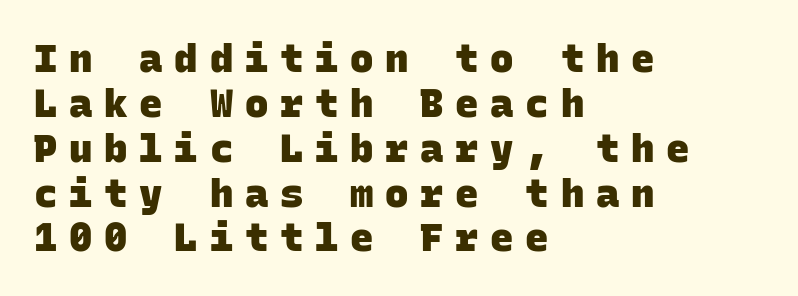
Plenty of ink on the page — the face is bold. Looks like terminal output: every glyph gets an equal slot. The letters are spread apart with noticeably loose tracking. Where is the straight margin? On the left. These lines are composed in type without serifs. Summary of vertical rhythm: compact, with narrow interline spacing.
